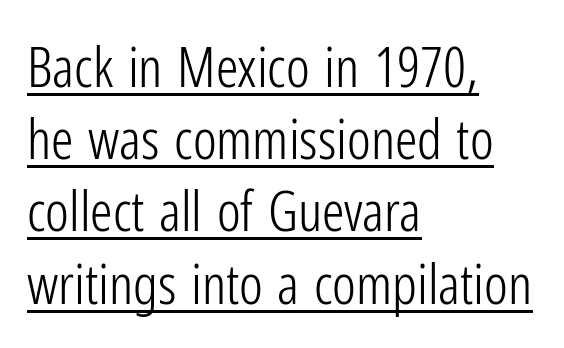
Q: Is the text bold? A: No.
Q: Is the text italic (slanted)? A: No, it is upright.
Q: Is the typeface a serif or a sans-serif typeface? A: Sans-serif.
Q: Is the text underlined? A: Yes.
Q: How is the paragraph aligned? A: Left-aligned.
Q: Is the spacing between letters normal or unusually wide? A: Normal.
Q: Is the spacing between lines tight, normal or loose? A: Normal.
Q: Width (condensed, normal, or wide)? A: Condensed.
Q: Stroke contrast? A: Low.
Q: x-height? A: Medium.
Q: Monospaced? A: No.
